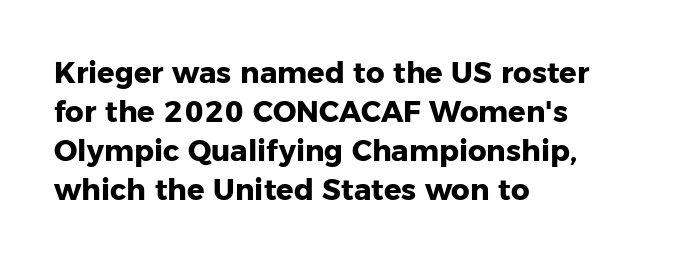
The image shows 29 px heavy sans-serif type, upright; set left-aligned, normal line spacing (1.34x), normal letter spacing, not underlined; low stroke contrast and a medium x-height.
